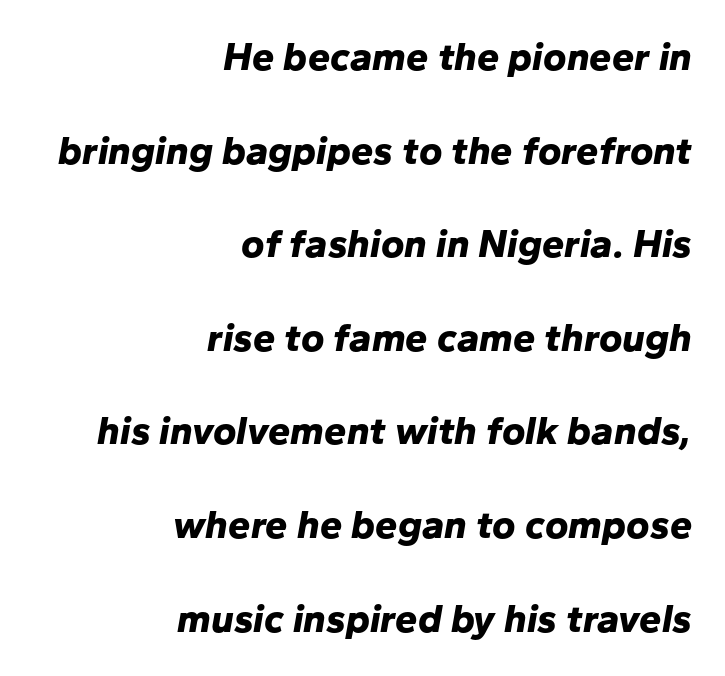
Chunky letters — that's bold for sure. Honestly, the rows look like they've been pulled way apart. Nothing unusual about the tracking: characters are spaced as the font intends. Varying glyph widths throughout — classic text-font behaviour. Line ends are locked; line starts wander. Has an underline been added? It has not.
